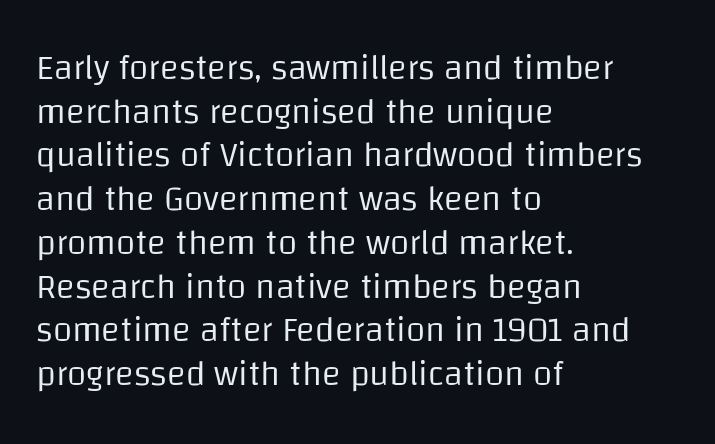
Q: Is the text bold? A: No.
Q: Is the text italic (slanted)? A: No, it is upright.
Q: Is the typeface a serif or a sans-serif typeface? A: Sans-serif.
Q: Is the text underlined? A: No.
Q: How is the paragraph aligned? A: Left-aligned.
Q: Is the spacing between letters normal or unusually wide? A: Normal.
Q: Is the spacing between lines tight, normal or loose? A: Normal.
Q: Width (condensed, normal, or wide)? A: Normal.
Q: Stroke contrast? A: Low.
Q: x-height? A: Large.
Q: Monospaced? A: No.
